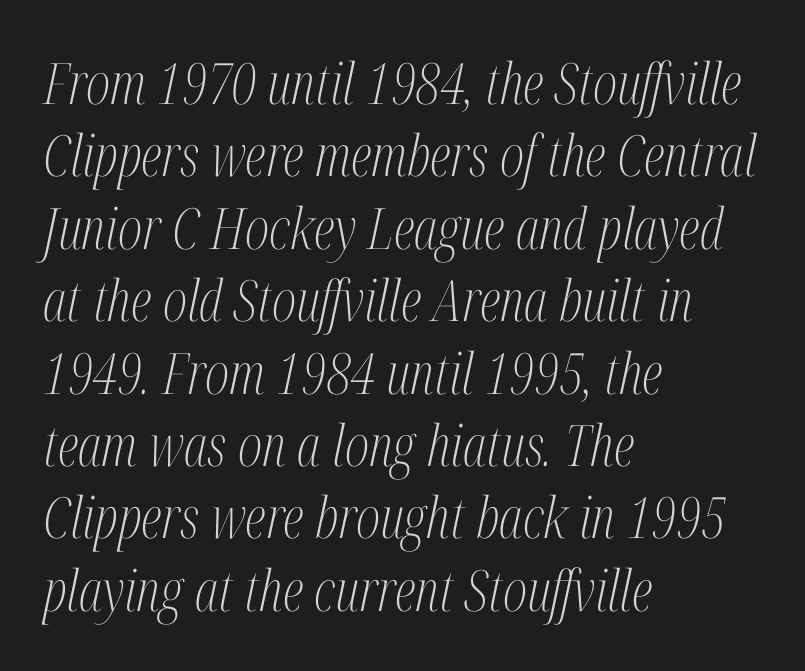
Q: Is the text bold? A: No.
Q: Is the text italic (slanted)? A: Yes, it leans right by about 12 degrees.
Q: Is the typeface a serif or a sans-serif typeface? A: Serif.
Q: Is the text underlined? A: No.
Q: How is the paragraph aligned? A: Left-aligned.
Q: Is the spacing between letters normal or unusually wide? A: Normal.
Q: Is the spacing between lines tight, normal or loose? A: Normal.
Q: Width (condensed, normal, or wide)? A: Condensed.
Q: Stroke contrast? A: Medium.
Q: x-height? A: Medium.
Q: Monospaced? A: No.
